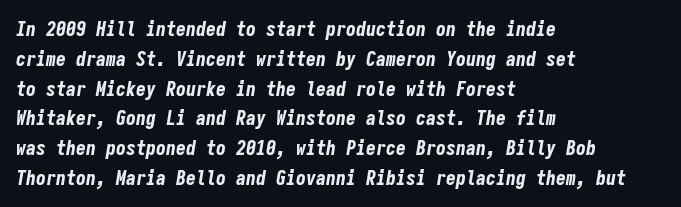
The image shows 20 px bold type, italic (leaning right); set left-aligned, normal line spacing (1.49x), normal letter spacing, not underlined.
